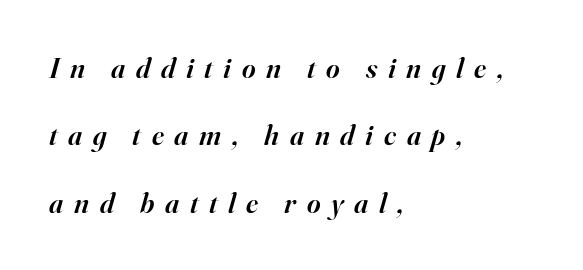
{"serif": "yes", "italic": "yes", "lean": "right", "slant_degrees": 16, "bold": "semi", "weight": "semibold", "width": "normal", "stroke_contrast": "high", "x_height": "small", "monospaced": "no", "underline": "no", "align": "left", "line_spacing": "loose", "line_spacing_ratio": 2.32, "letter_spacing": "wide", "letter_spacing_em": 0.37, "glyph_px": 29}
